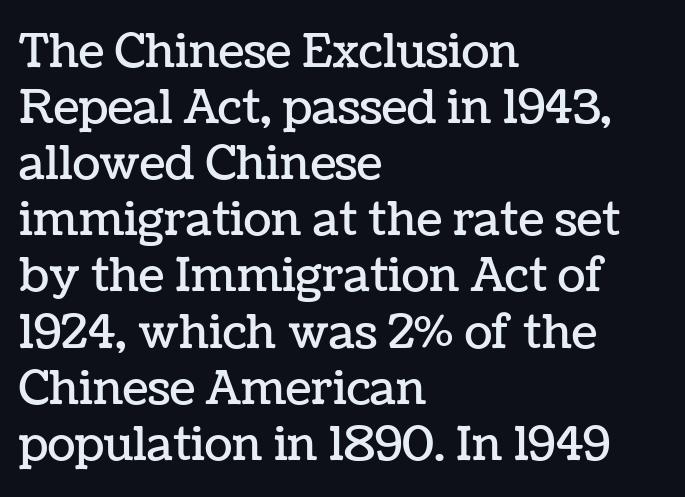
{"italic": "no", "width": "normal", "stroke_contrast": "low", "x_height": "medium", "monospaced": "no", "underline": "no", "align": "left", "line_spacing_ratio": 1.22, "letter_spacing": "normal", "letter_spacing_em": 0.0, "glyph_px": 46}
